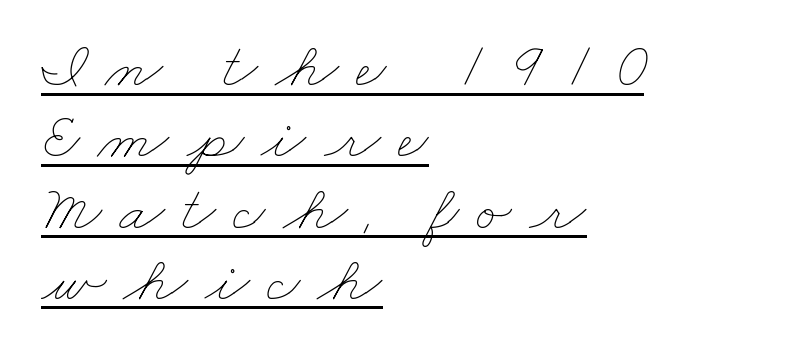
The tracking reads as deliberately expanded to a designer's eye. Casual observation: everything's shoved over to the left. Spacing verdict: proportional, widths tailored to each character. The block of text is dense from top to bottom, with scant space between rows. Decoration check: the copy is underlined. Summary of weight: not heavy and not bold.
